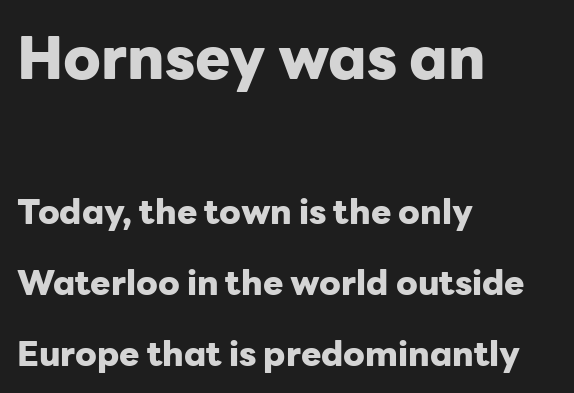
The image shows 59 px heavy sans-serif type, upright; set left-aligned, loose line spacing (2.09x), normal letter spacing, not underlined; the first (top) block is 1.74x larger; low stroke contrast and a medium x-height.
